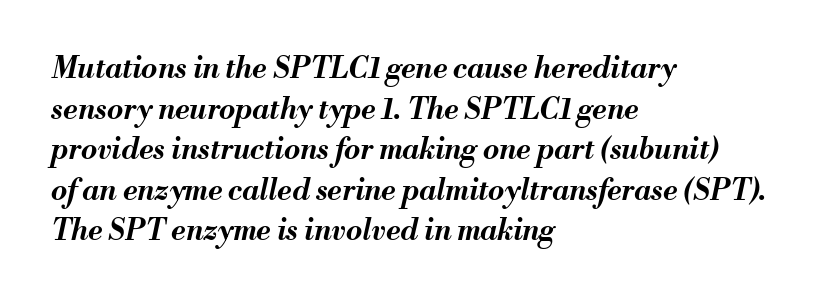
The rendering anchors every line to the left-hand side. Underline: absent. Nothing unusual about the tracking: characters are spaced as the font intends. The rendering applies a slant to the glyphs.
